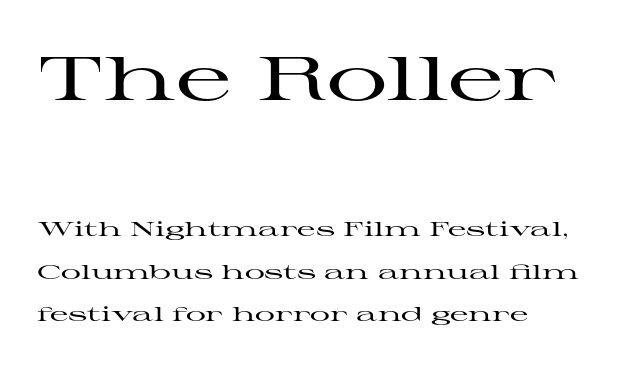
Q: Is the text italic (slanted)? A: No, it is upright.
Q: Is the typeface a serif or a sans-serif typeface? A: Serif.
Q: Is the text underlined? A: No.
Q: How is the paragraph aligned? A: Left-aligned.
Q: Is the spacing between letters normal or unusually wide? A: Normal.
Q: Is the spacing between lines tight, normal or loose? A: Loose.
Q: Which block of text is set in a larger size, the first (top) or the second (bottom)? A: The first (top) one.
Q: Width (condensed, normal, or wide)? A: Wide.
Q: Stroke contrast? A: High.
Q: x-height? A: Medium.
Q: Monospaced? A: No.
